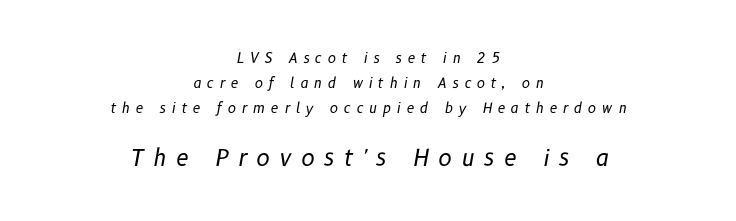
Tracking value appears strongly positive — letters spread wide. A student would notice the bottom passage is typeset larger than what precedes it. Check under the words: just untouched page. The letterforms sit at book weight or below.
